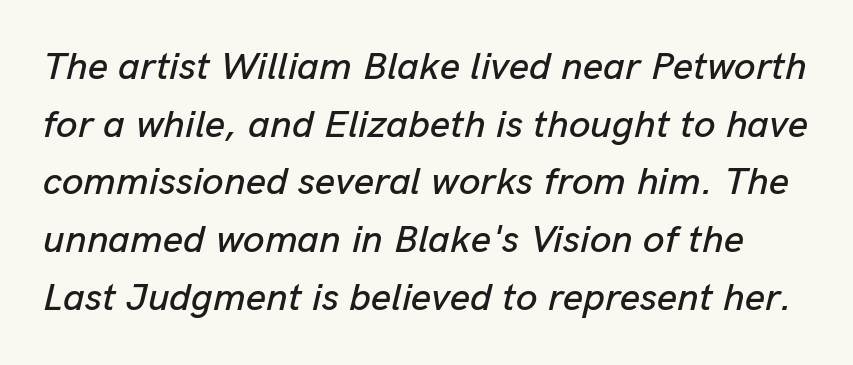
Q: Is the text italic (slanted)? A: Yes, it leans right by about 13 degrees.
Q: Is the text underlined? A: No.
Q: Is the spacing between letters normal or unusually wide? A: Normal.
Q: Is the spacing between lines tight, normal or loose? A: Normal.
Q: Width (condensed, normal, or wide)? A: Normal.
Q: Stroke contrast? A: Low.
Q: x-height? A: Medium.
Q: Monospaced? A: No.
